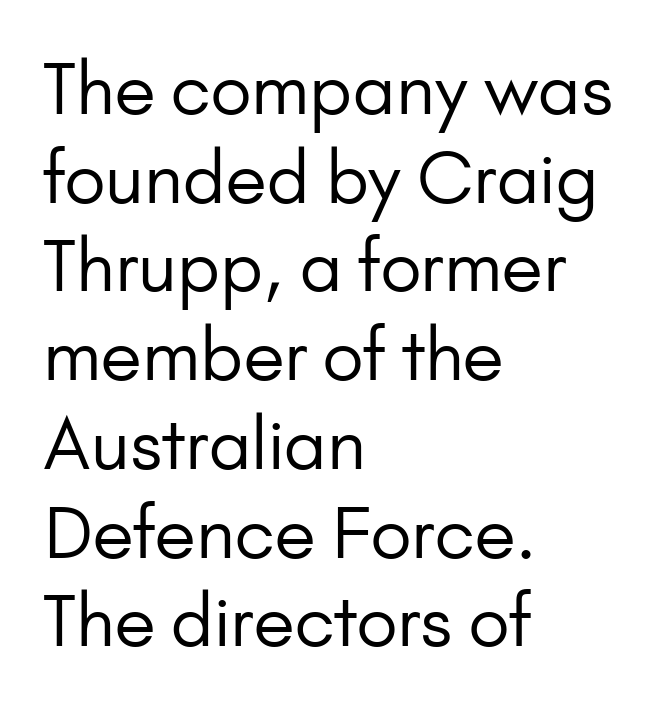
The image shows 71 px regular-weight sans-serif type, upright; set left-aligned, normal line spacing (1.25x), normal letter spacing, not underlined; low stroke contrast and a small x-height.
